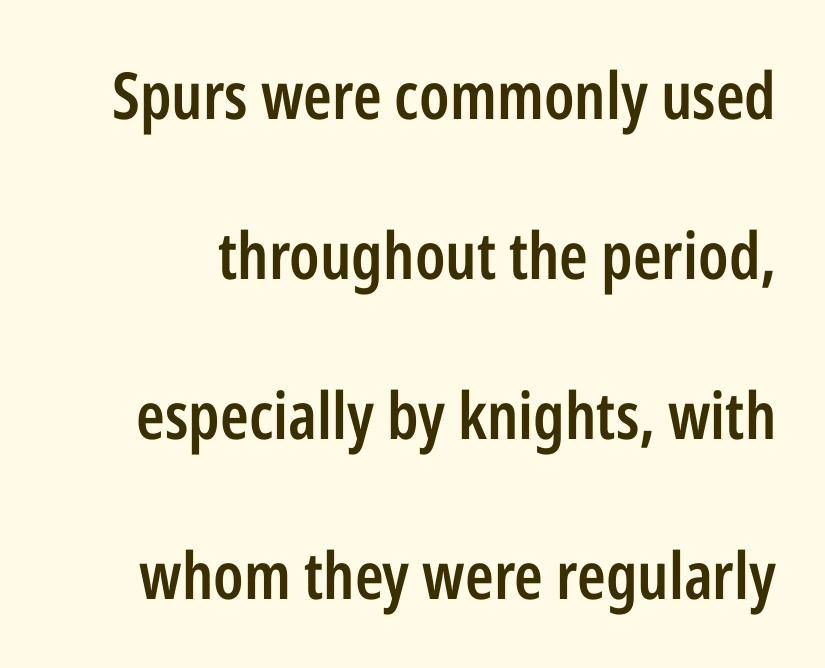
The foot of each line stays bare and open. Proportional: the letters do not fall into vertical columns. The letters are semibold — heavier than regular but short of a full bold. A typesetter would mark this as roman, not italic.
